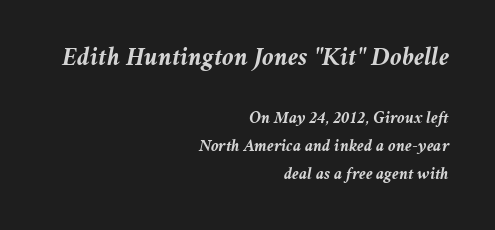
{"italic": "yes", "lean": "right", "slant_degrees": 11, "bold": "yes", "underline": "no", "align": "right", "line_spacing": "normal", "line_spacing_ratio": 1.65, "letter_spacing": "normal", "letter_spacing_em": 0.0, "larger_block": "first", "size_ratio": 1.53, "glyph_px": 26}
